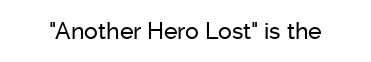
Each word holds together tightly as a unit, with standard inter-letter gaps. Posture: upright roman. The specimen omits any rule beneath the text block's lines.
